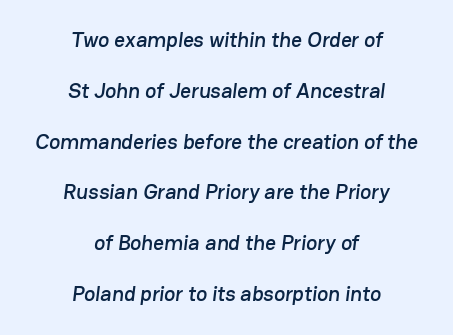
Q: Is the text underlined? A: No.
Q: How is the paragraph aligned? A: Centered.
Q: Is the spacing between letters normal or unusually wide? A: Normal.
Q: Is the spacing between lines tight, normal or loose? A: Loose.
